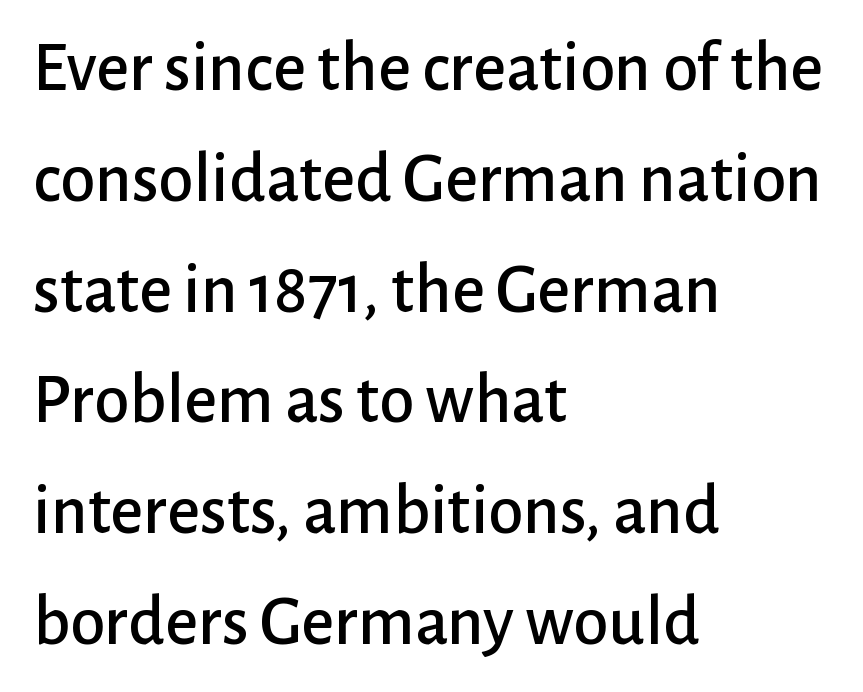
Every stem runs plumb, perpendicular to the baseline. Has an underline been added? It has not. A classic flush-left, rag-right setting is used for this passage. In terms of letterform style, serifs are entirely absent.
